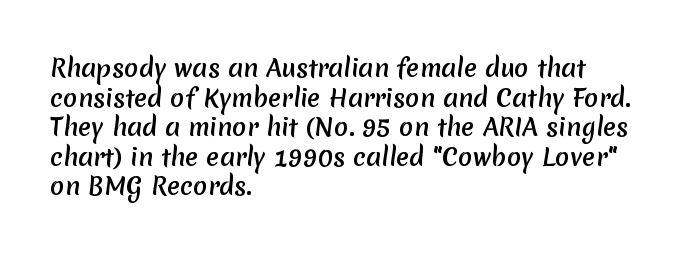
The image shows 24 px text type; set left-aligned, line spacing 1.23x, normal letter spacing, not underlined.
